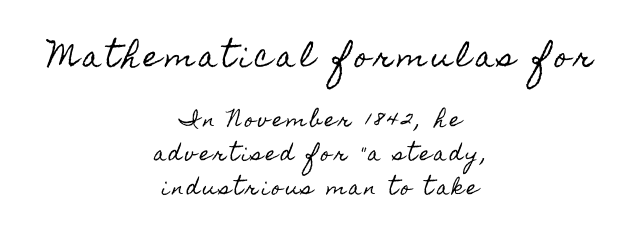
Just letters on the line, the space beneath them empty. The block sitting higher on the canvas is the one with enlarged characters. This sample has the flowing, uneven cadence of proportional lettering. Each line is balanced around a shared central axis.
